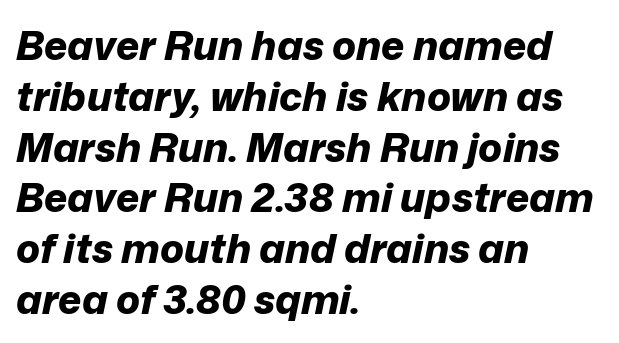
{"italic": "yes", "lean": "right", "slant_degrees": 12, "bold": "yes", "weight": "bold", "width": "normal", "stroke_contrast": "low", "x_height": "medium", "monospaced": "no", "underline": "no", "align": "left", "line_spacing": "normal", "line_spacing_ratio": 1.27, "letter_spacing": "normal", "letter_spacing_em": 0.0, "glyph_px": 40}
